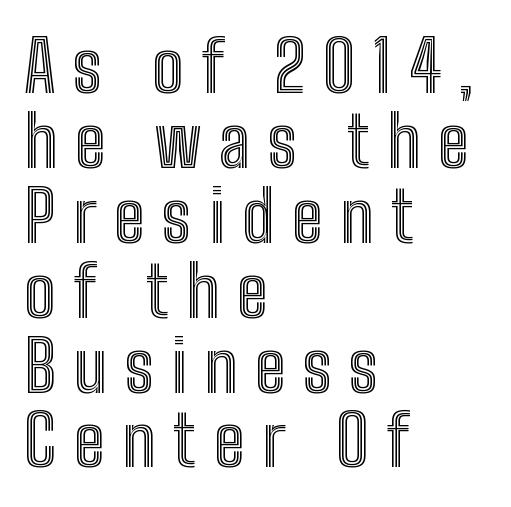
The image shows 70 px condensed type, upright; set left-aligned, tight line spacing (1.07x), unusually wide letter spacing (+0.25 em), not underlined; a medium x-height.
